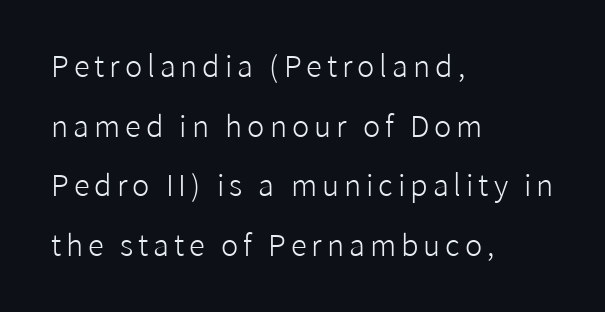
Think standard paragraph weight, or any step lighter than that. This sample has the flowing, uneven cadence of proportional lettering. The area under the type is left untouched. Every row of glyphs begins at an identical x-position on the left. Is there much room between lines? Yes — plenty of vertical air separates them. A roman cut, with each character standing at attention.
